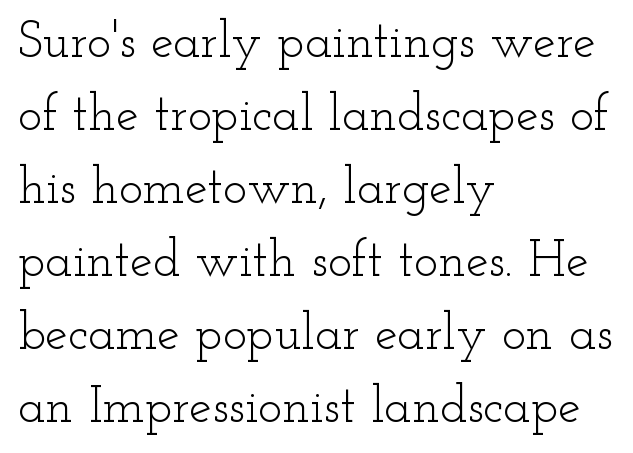
Q: Is the text bold? A: No.
Q: Is the text italic (slanted)? A: No, it is upright.
Q: Is the typeface a serif or a sans-serif typeface? A: Serif.
Q: Is the text underlined? A: No.
Q: How is the paragraph aligned? A: Left-aligned.
Q: Is the spacing between letters normal or unusually wide? A: Normal.
Q: Is the spacing between lines tight, normal or loose? A: Normal.
Q: Width (condensed, normal, or wide)? A: Wide.
Q: Stroke contrast? A: Low.
Q: x-height? A: Small.
Q: Monospaced? A: No.
